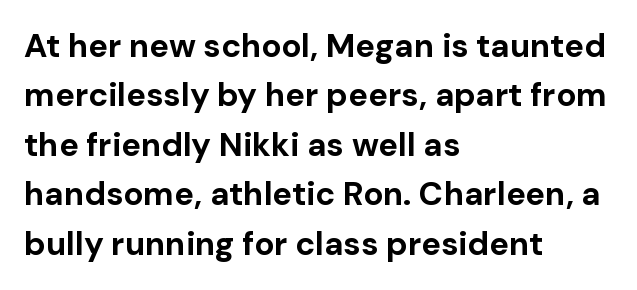
Q: Is the text bold? A: Yes.
Q: Is the text italic (slanted)? A: No, it is upright.
Q: Is the typeface a serif or a sans-serif typeface? A: Sans-serif.
Q: Is the text underlined? A: No.
Q: How is the paragraph aligned? A: Left-aligned.
Q: Is the spacing between letters normal or unusually wide? A: Normal.
Q: Is the spacing between lines tight, normal or loose? A: Normal.
Q: Width (condensed, normal, or wide)? A: Normal.
Q: Stroke contrast? A: Low.
Q: x-height? A: Medium.
Q: Monospaced? A: No.
